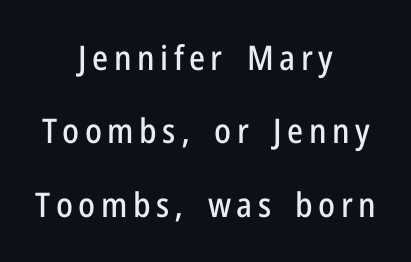
Q: Is the text italic (slanted)? A: No, it is upright.
Q: Is the typeface a serif or a sans-serif typeface? A: Sans-serif.
Q: Is the text underlined? A: No.
Q: How is the paragraph aligned? A: Centered.
Q: Is the spacing between lines tight, normal or loose? A: Loose.
Q: Width (condensed, normal, or wide)? A: Condensed.
Q: Stroke contrast? A: Low.
Q: x-height? A: Medium.
Q: Monospaced? A: No.
